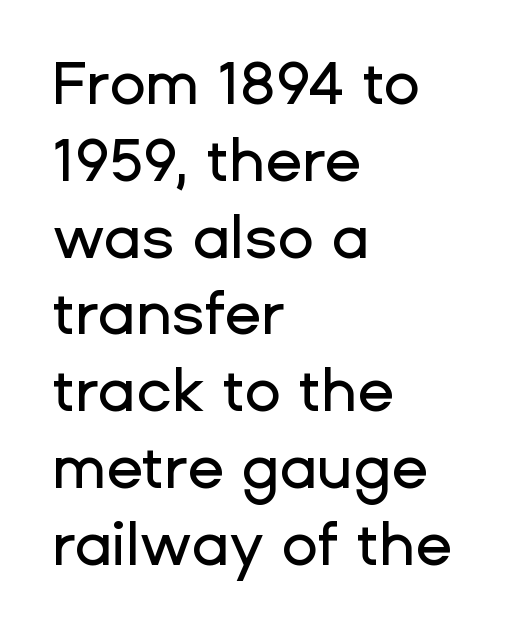
{"serif": "no", "italic": "no", "width": "normal", "stroke_contrast": "low", "x_height": "medium", "monospaced": "no", "underline": "no", "align": "left", "line_spacing": "normal", "line_spacing_ratio": 1.28, "letter_spacing": "normal", "letter_spacing_em": 0.0, "glyph_px": 60}
